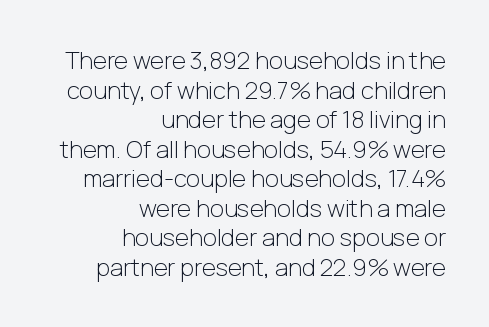
Weight: regular or lighter. The lines are quadded right. Check under the words: just untouched page. It's the straight-up-and-down kind of type. The passage shown has conventional tracking throughout.
